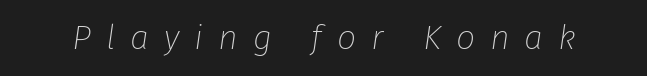
Q: Is the text bold? A: No.
Q: Is the text italic (slanted)? A: Yes, it leans right by about 8 degrees.
Q: Is the text underlined? A: No.
Q: Is the spacing between letters normal or unusually wide? A: Unusually wide.
Q: Width (condensed, normal, or wide)? A: Normal.
Q: Stroke contrast? A: Low.
Q: x-height? A: Medium.
Q: Monospaced? A: No.
